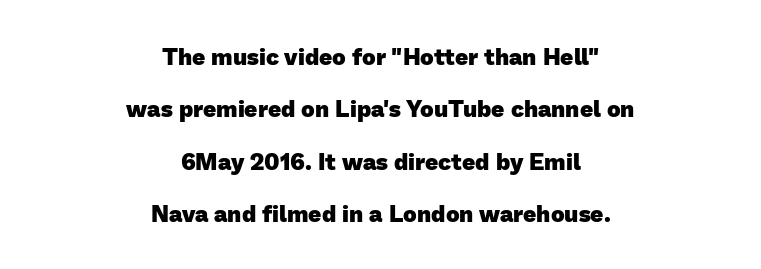
Nobody drew a line under any word here. Quick note: interline space is abundant. In CSS terms this would be text-align: center. Students, note that the glyphs here touch the page at normal intervals.
